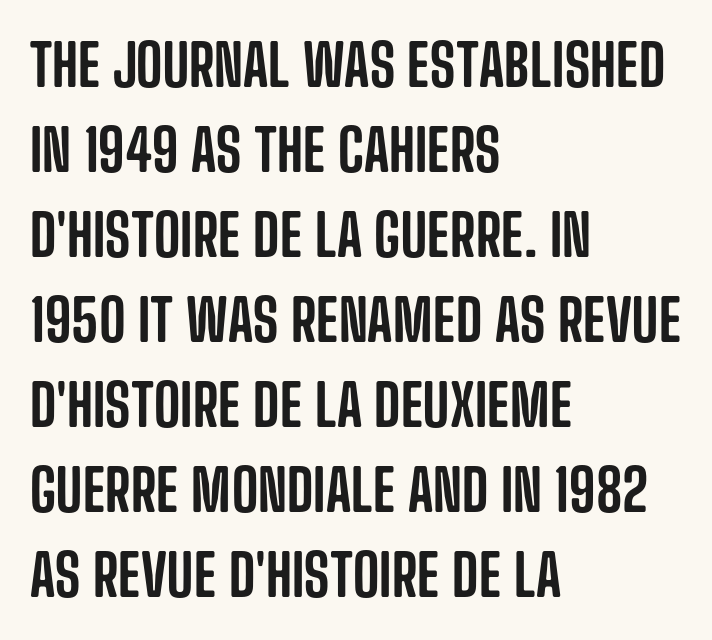
Stroke terminals: plain, sans-serif. These lines are rendered in a variable-pitch font. Upright lettering throughout. Is the block centered? No — it sits flush against the left margin. Leading matches the norm, producing a regular column.
